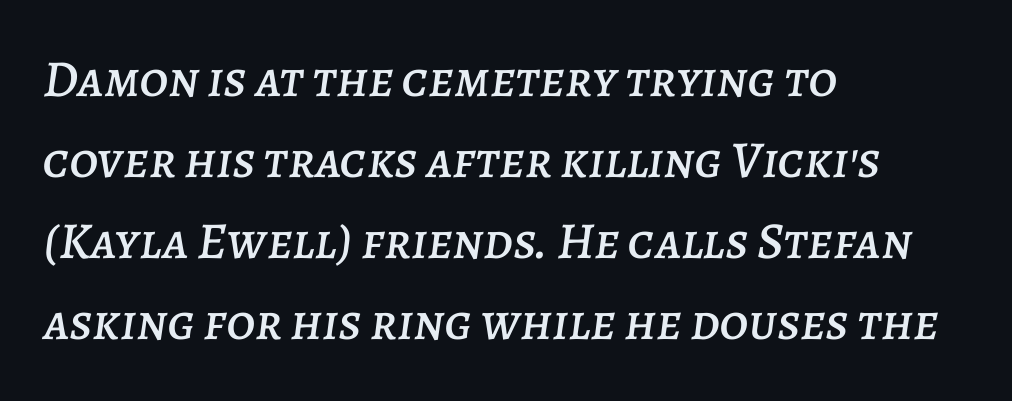
{"italic": "yes", "lean": "right", "slant_degrees": 7, "width": "normal", "stroke_contrast": "low", "x_height": "large", "monospaced": "no", "underline": "no", "align": "left", "line_spacing": "normal", "line_spacing_ratio": 1.56, "letter_spacing": "normal", "letter_spacing_em": 0.0, "glyph_px": 52}
